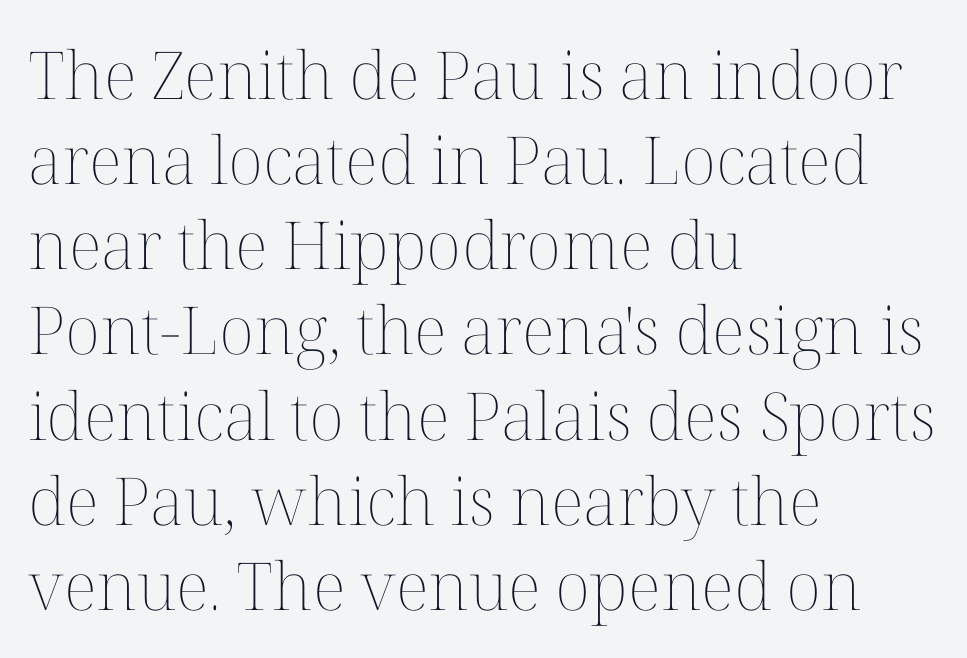
A light-to-regular cut is what we see here. How would I describe the line gaps? Plain and ordinary. The rendering uses natural spacing where letterforms have individual widths. When letters stand straight like this, we call the style roman or upright. Any mark beneath the type? The region is blank.
